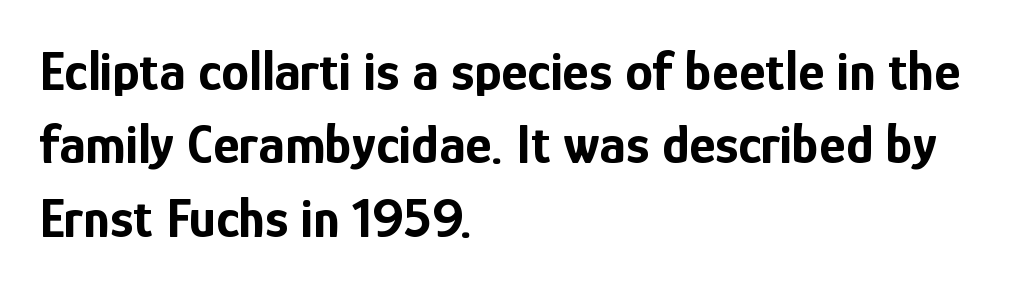
Q: Is the text bold? A: Yes.
Q: Is the text italic (slanted)? A: No, it is upright.
Q: Is the typeface a serif or a sans-serif typeface? A: Sans-serif.
Q: Is the text underlined? A: No.
Q: How is the paragraph aligned? A: Left-aligned.
Q: Is the spacing between letters normal or unusually wide? A: Normal.
Q: Is the spacing between lines tight, normal or loose? A: Normal.
Q: Width (condensed, normal, or wide)? A: Condensed.
Q: Stroke contrast? A: Low.
Q: x-height? A: Medium.
Q: Monospaced? A: No.
